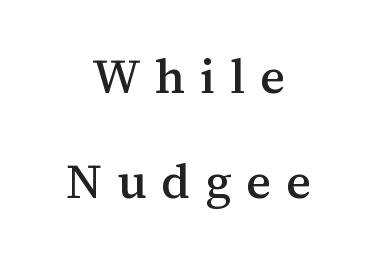
{"serif": "yes", "italic": "no", "width": "normal", "stroke_contrast": "medium", "x_height": "medium", "monospaced": "no", "underline": "no", "align": "center", "line_spacing": "loose", "line_spacing_ratio": 2.15, "letter_spacing": "wide", "letter_spacing_em": 0.3, "glyph_px": 49}
